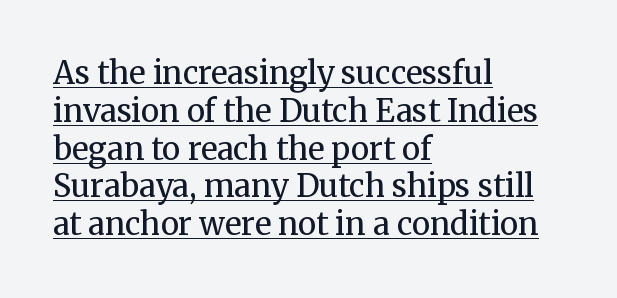
Q: Is the text bold? A: No.
Q: Is the text italic (slanted)? A: No, it is upright.
Q: Is the typeface a serif or a sans-serif typeface? A: Serif.
Q: Is the text underlined? A: Yes.
Q: How is the paragraph aligned? A: Left-aligned.
Q: Is the spacing between letters normal or unusually wide? A: Normal.
Q: Width (condensed, normal, or wide)? A: Normal.
Q: Stroke contrast? A: Medium.
Q: x-height? A: Medium.
Q: Monospaced? A: No.
